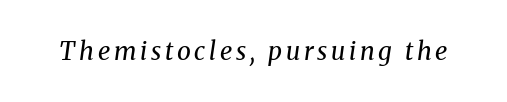
Beneath every word, the page is bare. A quiet, ordinary-to-light weight characterises the typeface. Yep, that's italic — everything's leaning.
